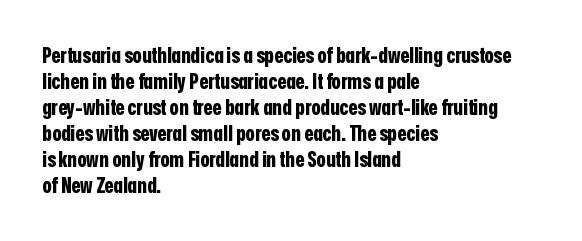
Q: Is the text bold? A: Yes.
Q: Is the text italic (slanted)? A: No, it is upright.
Q: Is the text underlined? A: No.
Q: How is the paragraph aligned? A: Left-aligned.
Q: Is the spacing between letters normal or unusually wide? A: Normal.
